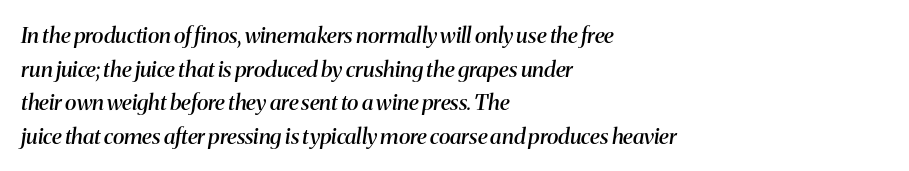
Q: Is the text bold? A: Semi-bold.
Q: Is the text italic (slanted)? A: Yes, it leans right by about 8 degrees.
Q: Is the text underlined? A: No.
Q: How is the paragraph aligned? A: Left-aligned.
Q: Is the spacing between letters normal or unusually wide? A: Normal.
Q: Is the spacing between lines tight, normal or loose? A: Normal.
